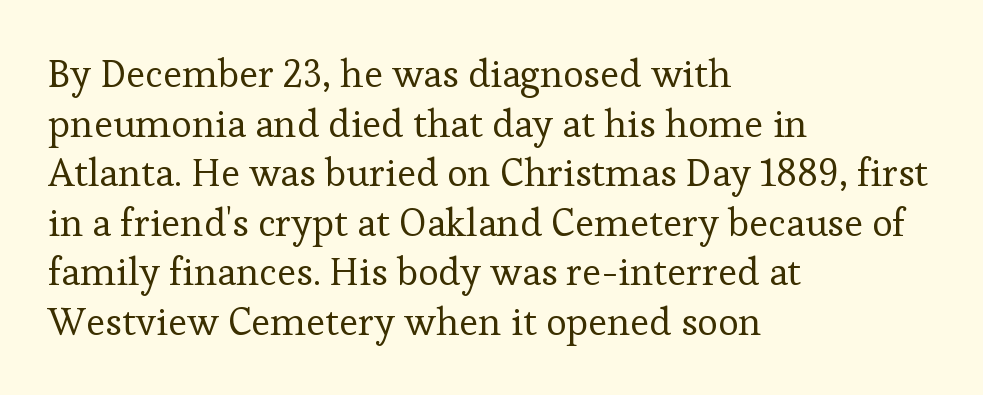
Q: Is the text bold? A: No.
Q: Is the text italic (slanted)? A: No, it is upright.
Q: Is the typeface a serif or a sans-serif typeface? A: Serif.
Q: Is the text underlined? A: No.
Q: How is the paragraph aligned? A: Left-aligned.
Q: Is the spacing between letters normal or unusually wide? A: Normal.
Q: Is the spacing between lines tight, normal or loose? A: Normal.
Q: Width (condensed, normal, or wide)? A: Normal.
Q: Stroke contrast? A: Low.
Q: x-height? A: Medium.
Q: Monospaced? A: No.
